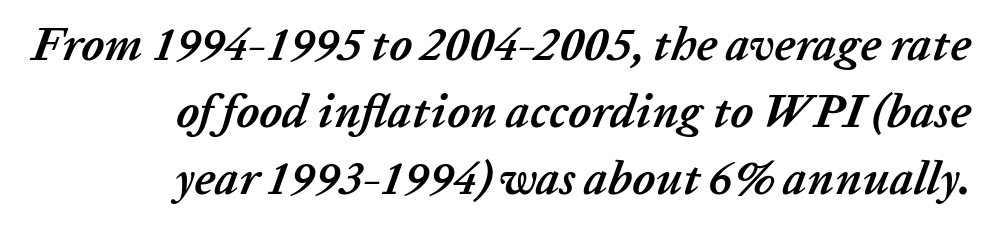
Line endings align vertically; line beginnings do not. Unmarked baselines from the first word to the last. The lines sit at an ordinary, default distance from one another. Short note: letters normally spaced. In terms of posture, this sample is oblique. Looks like regular typesetting: each glyph gets only the width it needs.
